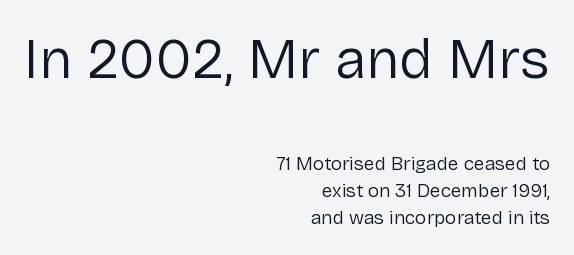
{"serif": "no", "italic": "no", "bold": "no", "weight": "regular", "width": "normal", "stroke_contrast": "low", "x_height": "medium", "monospaced": "no", "underline": "no", "align": "right", "line_spacing": "normal", "line_spacing_ratio": 1.44, "letter_spacing": "normal", "letter_spacing_em": 0.0, "larger_block": "first", "size_ratio": 3.0, "glyph_px": 57}
